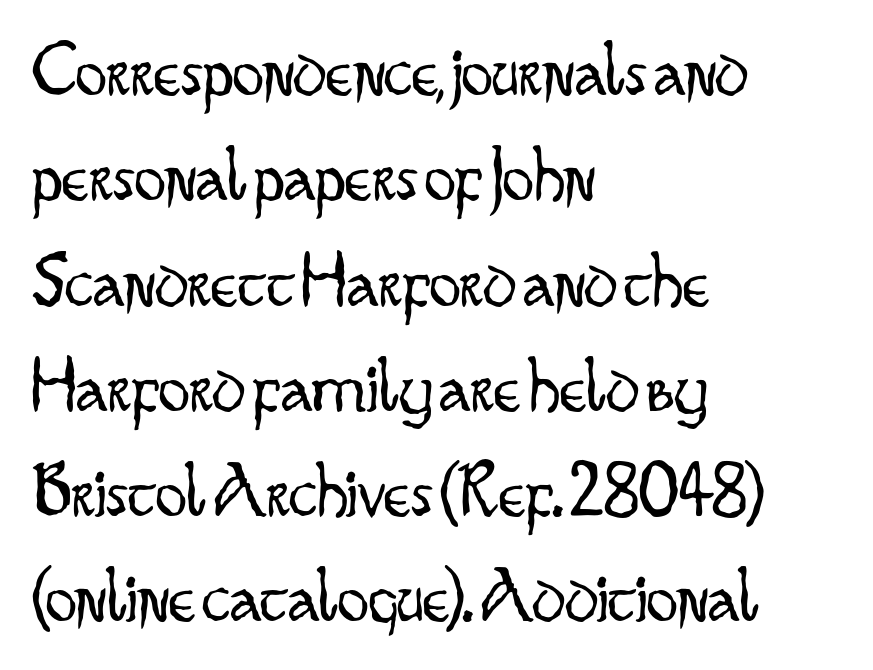
The image shows 78 px light, condensed sans-serif type, upright; set left-aligned, normal line spacing (1.35x), normal letter spacing, not underlined; low stroke contrast and a small x-height.
